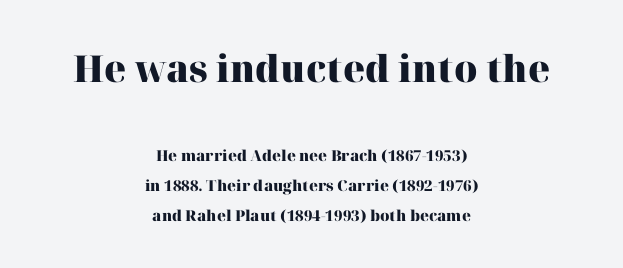
The image shows 37 px heavy serif type, upright; set centered, loose line spacing (1.97x), normal letter spacing, not underlined; the first (top) block is 2.47x larger; high stroke contrast and a medium x-height.
